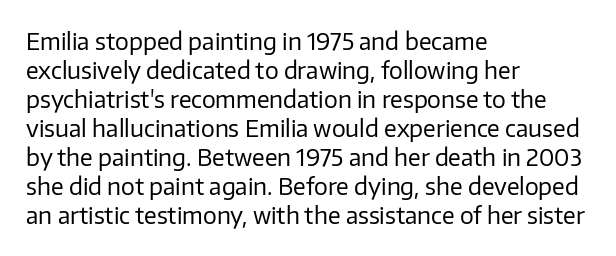
The image shows 23 px text type, upright; set left-aligned, normal line spacing (1.26x), normal letter spacing, not underlined.
